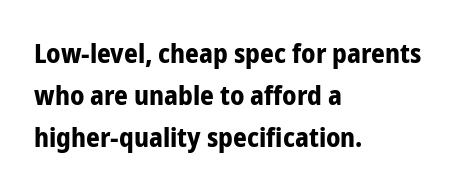
The image shows 27 px bold type, upright; set left-aligned, normal line spacing (1.55x), normal letter spacing, not underlined.
